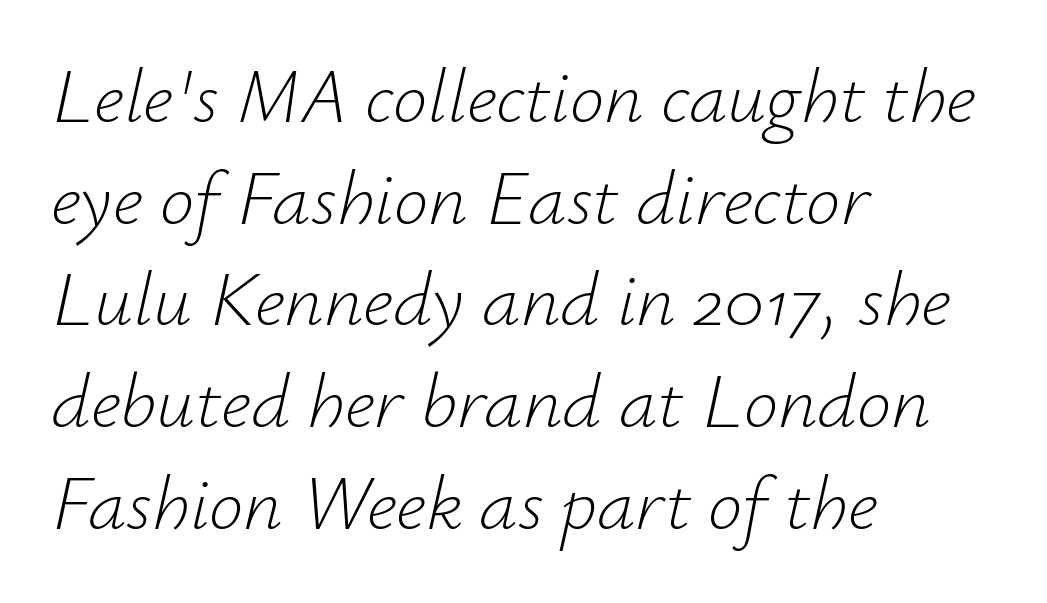
{"italic": "yes", "lean": "right", "slant_degrees": 12, "bold": "no", "weight": "light", "width": "normal", "stroke_contrast": "low", "x_height": "small", "monospaced": "no", "underline": "no", "align": "left", "line_spacing": "normal", "line_spacing_ratio": 1.32, "letter_spacing": "normal", "letter_spacing_em": 0.0, "glyph_px": 77}
